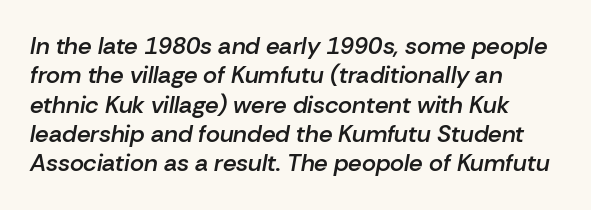
Q: Is the text bold? A: Semi-bold.
Q: Is the text italic (slanted)? A: Yes, it leans right by about 10 degrees.
Q: Is the text underlined? A: No.
Q: How is the paragraph aligned? A: Left-aligned.
Q: Is the spacing between letters normal or unusually wide? A: Normal.
